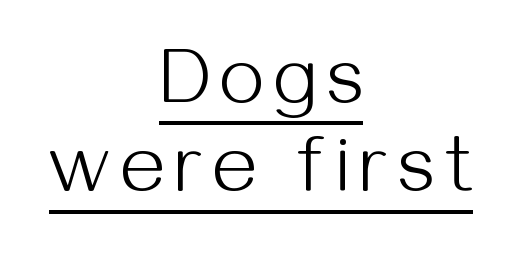
Q: Is the text bold? A: No.
Q: Is the text italic (slanted)? A: No, it is upright.
Q: Is the typeface a serif or a sans-serif typeface? A: Sans-serif.
Q: Is the text underlined? A: Yes.
Q: How is the paragraph aligned? A: Centered.
Q: Is the spacing between lines tight, normal or loose? A: Tight.
Q: Width (condensed, normal, or wide)? A: Normal.
Q: Stroke contrast? A: Medium.
Q: x-height? A: Medium.
Q: Monospaced? A: No.
